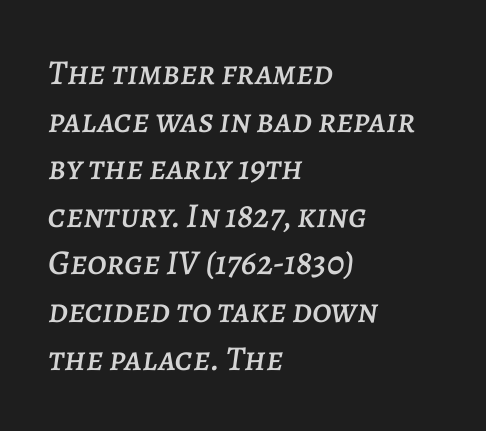
Glance below the letters and you will spot only blank space. Observe the lean: these are italic letterforms. Normally led — the rows are evenly, conventionally spaced. The paragraph has a hard left edge and a soft right edge. In terms of letterspacing, this is plain default setting.
